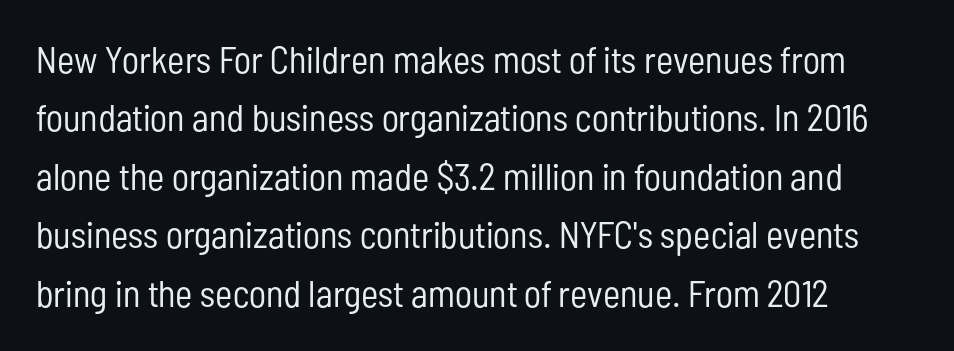
{"serif": "no", "italic": "no", "bold": "no", "weight": "regular", "width": "condensed", "stroke_contrast": "low", "x_height": "medium", "monospaced": "no", "underline": "no", "align": "left", "line_spacing": "normal", "line_spacing_ratio": 1.58, "letter_spacing": "normal", "letter_spacing_em": 0.0, "glyph_px": 37}
